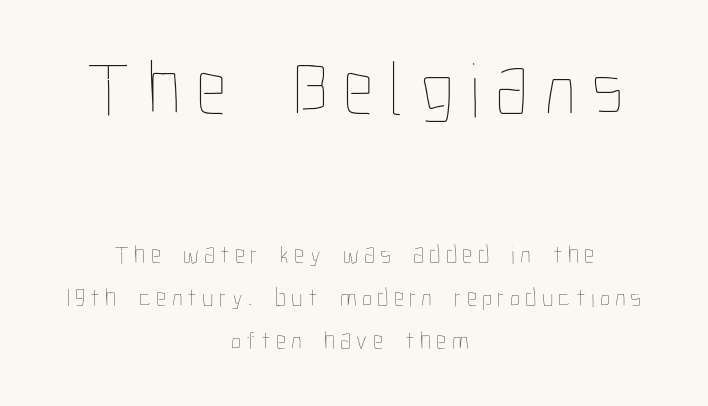
Q: Is the text bold? A: No.
Q: Is the text italic (slanted)? A: No, it is upright.
Q: Is the text underlined? A: No.
Q: How is the paragraph aligned? A: Centered.
Q: Is the spacing between letters normal or unusually wide? A: Unusually wide.
Q: Is the spacing between lines tight, normal or loose? A: Normal.
Q: Which block of text is set in a larger size, the first (top) or the second (bottom)? A: The first (top) one.
Q: Width (condensed, normal, or wide)? A: Condensed.
Q: Stroke contrast? A: Low.
Q: x-height? A: Medium.
Q: Monospaced? A: No.
